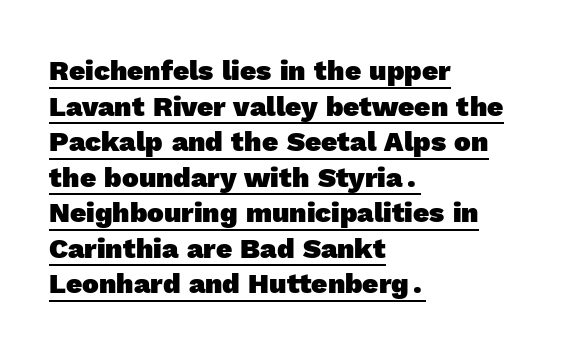
The image shows 28 px heavy sans-serif type; set left-aligned, normal line spacing (1.27x), normal letter spacing, underlined; a medium x-height.
